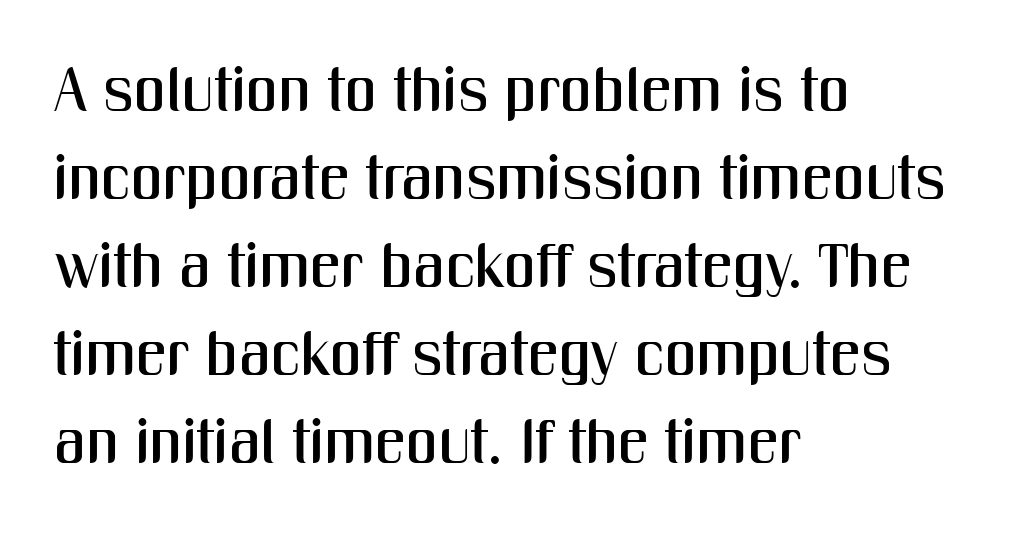
Q: Is the text italic (slanted)? A: No, it is upright.
Q: Is the typeface a serif or a sans-serif typeface? A: Sans-serif.
Q: Is the text underlined? A: No.
Q: How is the paragraph aligned? A: Left-aligned.
Q: Is the spacing between letters normal or unusually wide? A: Normal.
Q: Is the spacing between lines tight, normal or loose? A: Normal.
Q: Width (condensed, normal, or wide)? A: Condensed.
Q: Stroke contrast? A: Medium.
Q: x-height? A: Medium.
Q: Monospaced? A: No.
